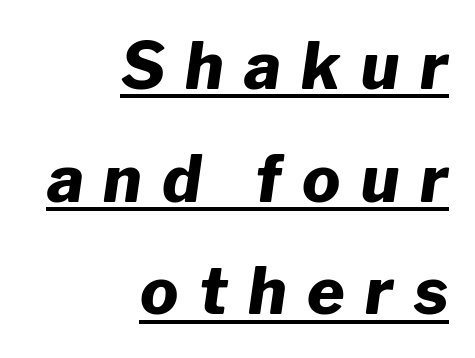
Q: Is the text bold? A: Yes.
Q: Is the text italic (slanted)? A: Yes, it leans right by about 8 degrees.
Q: Is the text underlined? A: Yes.
Q: How is the paragraph aligned? A: Right-aligned.
Q: Is the spacing between letters normal or unusually wide? A: Unusually wide.
Q: Width (condensed, normal, or wide)? A: Normal.
Q: Stroke contrast? A: Low.
Q: x-height? A: Medium.
Q: Monospaced? A: No.
